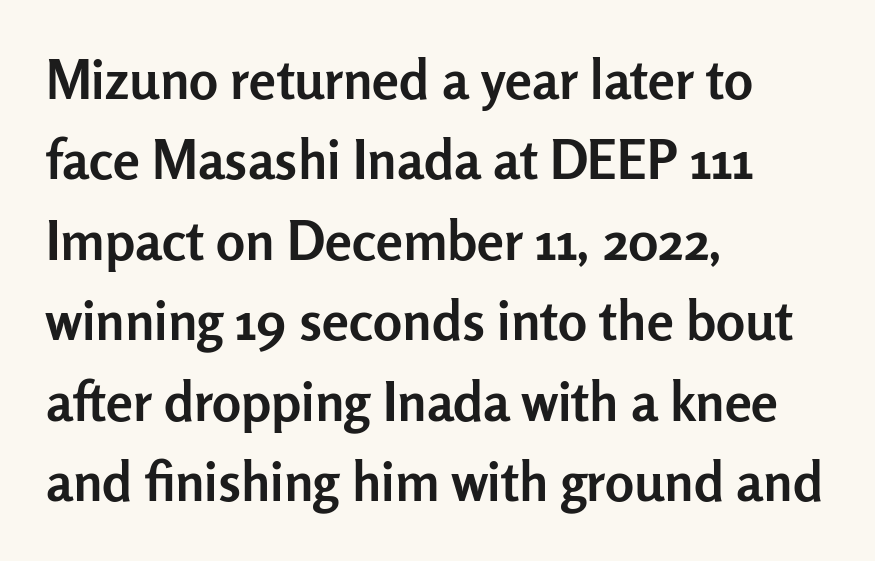
{"serif": "no", "italic": "no", "bold": "yes", "weight": "semibold", "width": "normal", "stroke_contrast": "low", "x_height": "medium", "monospaced": "no", "underline": "no", "align": "left", "line_spacing": "normal", "line_spacing_ratio": 1.49, "letter_spacing": "normal", "letter_spacing_em": 0.0, "glyph_px": 54}
